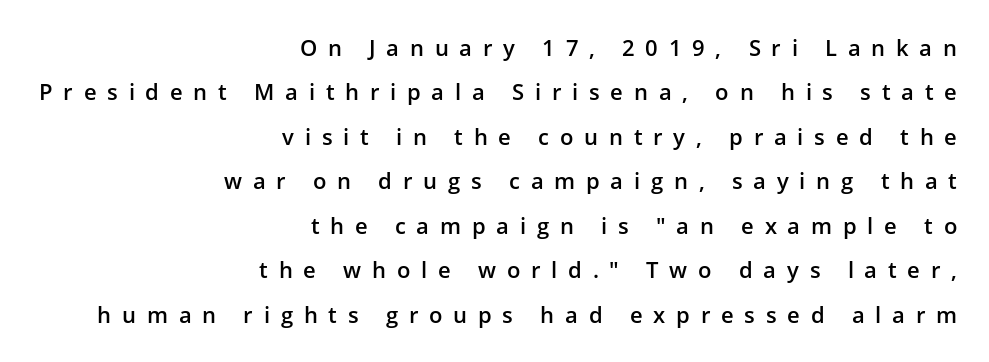
The image shows 22 px text type, upright; set right-aligned, loose line spacing (2.02x), unusually wide letter spacing (+0.49 em), not underlined.
